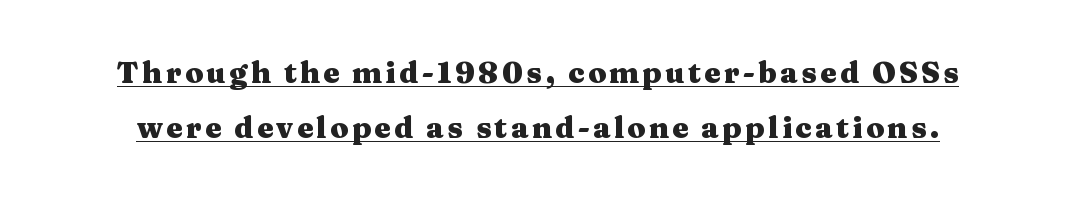
{"serif": "yes", "italic": "no", "bold": "yes", "weight": "heavy", "width": "wide", "stroke_contrast": "medium", "x_height": "medium", "monospaced": "no", "underline": "yes", "line_spacing": "loose", "line_spacing_ratio": 1.9, "glyph_px": 29}
